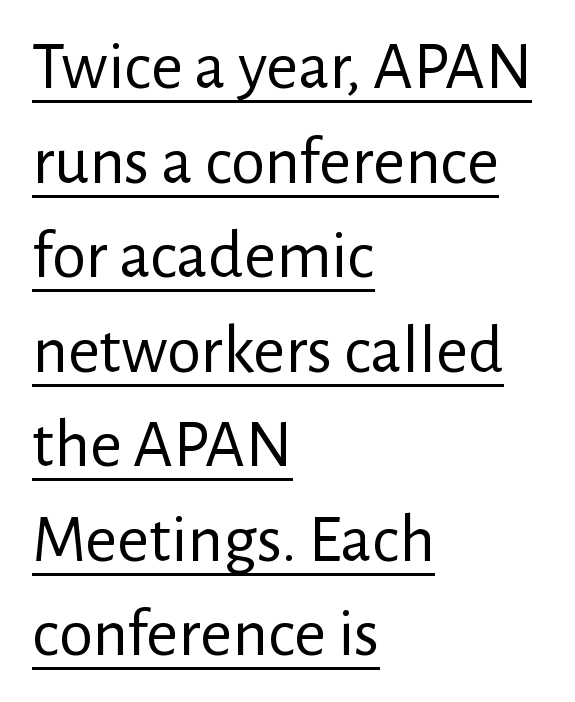
This block has exactly the height ordinary leading produces. Typeset ragged right — the left edge is the straight one. Tracking value appears to be zero — textbook default spacing. Classification — sans serif. The letters stand upright; this is a roman face.
